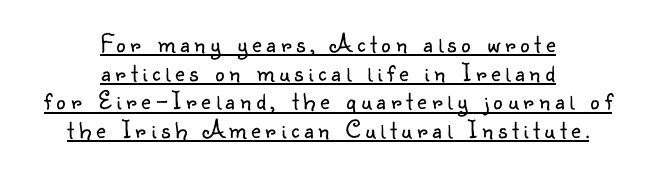
The image shows 26 px text type, upright; set centered, tight line spacing (1.1x), underlined.
